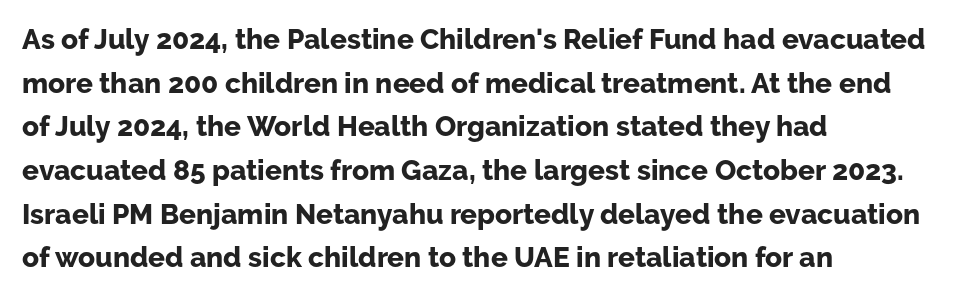
The image shows 28 px bold sans-serif type, upright; set left-aligned, normal line spacing (1.56x), normal letter spacing, not underlined; low stroke contrast and a medium x-height.
